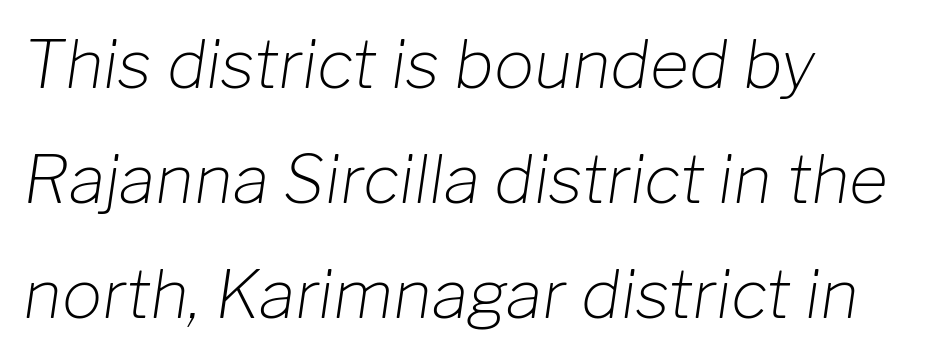
The horizontal fit of the characters is conventional and even. Note the varied advance widths — an 'i' is clearly narrower than an 'm'. The foot of each line stays bare and open. Designer's note — italics engaged. Stroke thickness stays within the range of a standard reading face or lighter.
